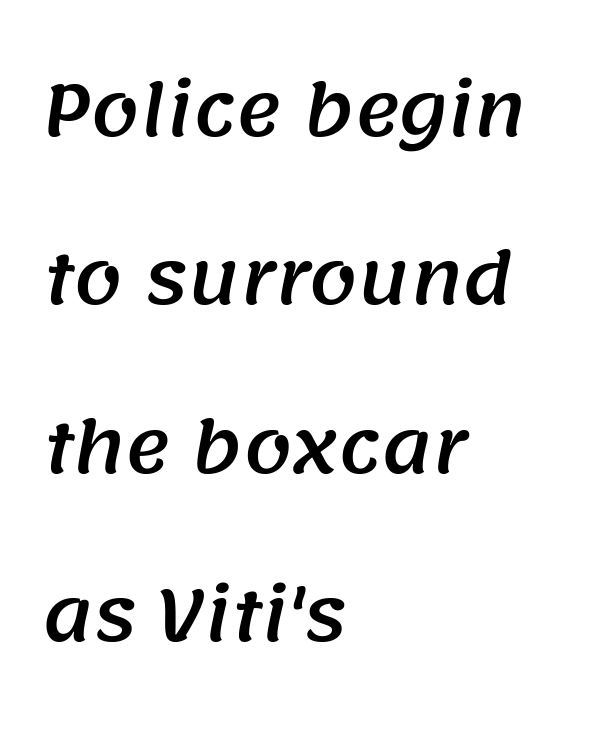
Q: Is the typeface a serif or a sans-serif typeface? A: Sans-serif.
Q: Is the text underlined? A: No.
Q: How is the paragraph aligned? A: Left-aligned.
Q: Is the spacing between letters normal or unusually wide? A: Normal.
Q: Is the spacing between lines tight, normal or loose? A: Loose.
Q: Width (condensed, normal, or wide)? A: Normal.
Q: Stroke contrast? A: Medium.
Q: x-height? A: Large.
Q: Monospaced? A: No.
